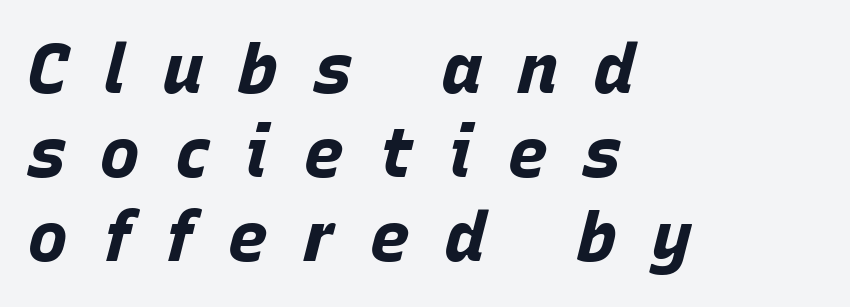
{"italic": "yes", "lean": "right", "slant_degrees": 15, "bold": "yes", "weight": "bold", "width": "normal", "stroke_contrast": "low", "x_height": "large", "monospaced": "no", "underline": "no", "align": "left", "line_spacing_ratio": 1.22, "letter_spacing": "wide", "letter_spacing_em": 0.5, "glyph_px": 69}
